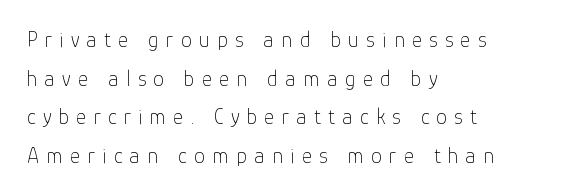
Typeset ragged right — the left edge is the straight one. In terms of posture, this sample is upright. Glance below the letters and you will spot only blank space. The gaps between neighbouring characters are conspicuously large. Stroke thickness stays within the range of a standard reading face or lighter.
